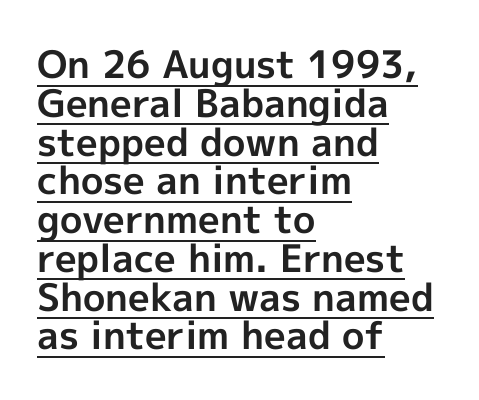
{"serif": "no", "italic": "no", "bold": "yes", "weight": "bold", "width": "normal", "x_height": "medium", "monospaced": "no", "underline": "yes", "align": "left", "line_spacing": "tight", "line_spacing_ratio": 1.02, "letter_spacing": "normal", "letter_spacing_em": 0.0, "glyph_px": 38}
